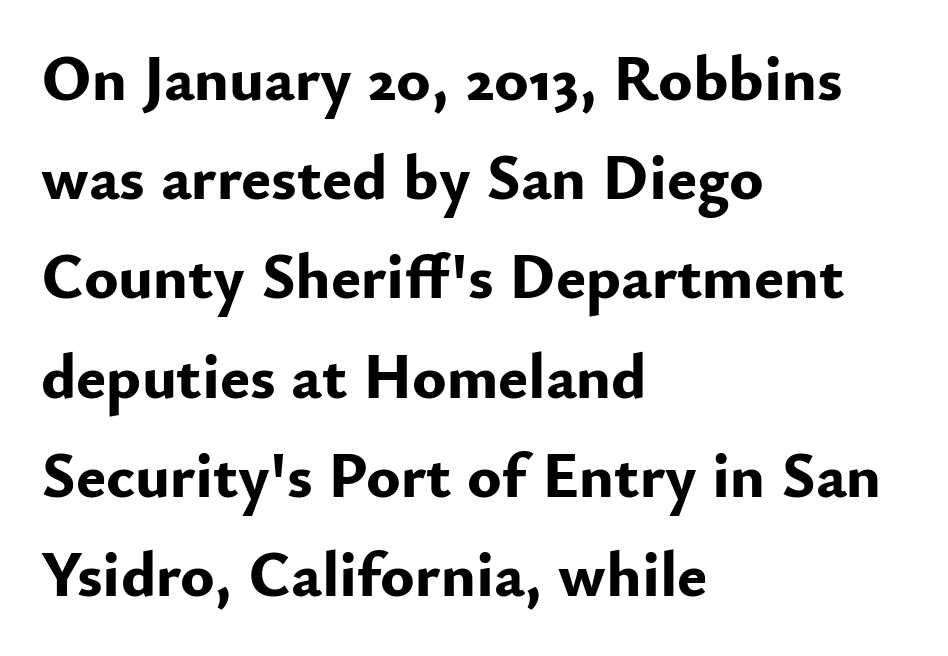
{"serif": "no", "italic": "no", "bold": "yes", "weight": "bold", "width": "normal", "stroke_contrast": "low", "x_height": "small", "monospaced": "no", "underline": "no", "align": "left", "line_spacing": "normal", "line_spacing_ratio": 1.55, "letter_spacing": "normal", "letter_spacing_em": 0.0, "glyph_px": 64}
